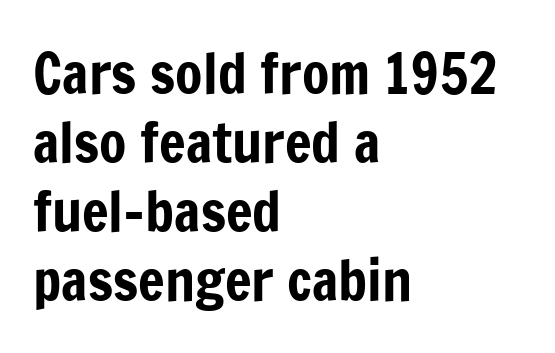
{"serif": "no", "italic": "no", "width": "condensed", "stroke_contrast": "low", "x_height": "medium", "monospaced": "no", "underline": "no", "align": "left", "line_spacing_ratio": 1.23, "letter_spacing": "normal", "letter_spacing_em": 0.0, "glyph_px": 56}
